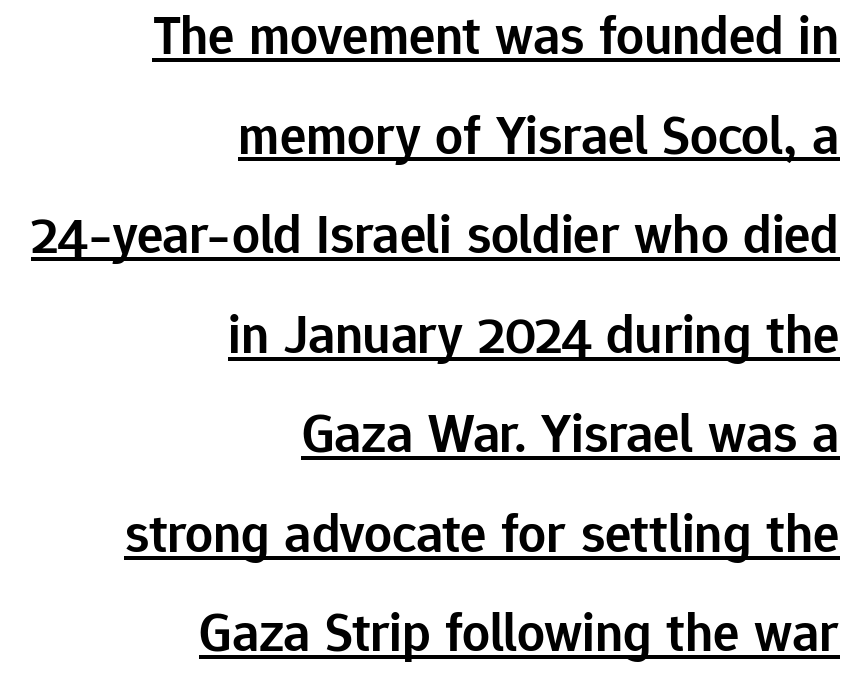
{"serif": "no", "italic": "no", "bold": "semi", "weight": "semibold", "width": "normal", "stroke_contrast": "low", "x_height": "medium", "monospaced": "no", "underline": "yes", "align": "right", "line_spacing_ratio": 1.81, "letter_spacing": "normal", "letter_spacing_em": 0.0, "glyph_px": 55}
